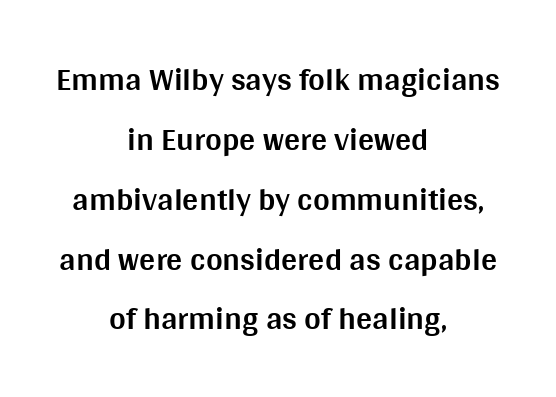
The image shows 32 px bold sans-serif type, upright; set centered, line spacing 1.87x, normal letter spacing, not underlined; medium stroke contrast and a large x-height.
